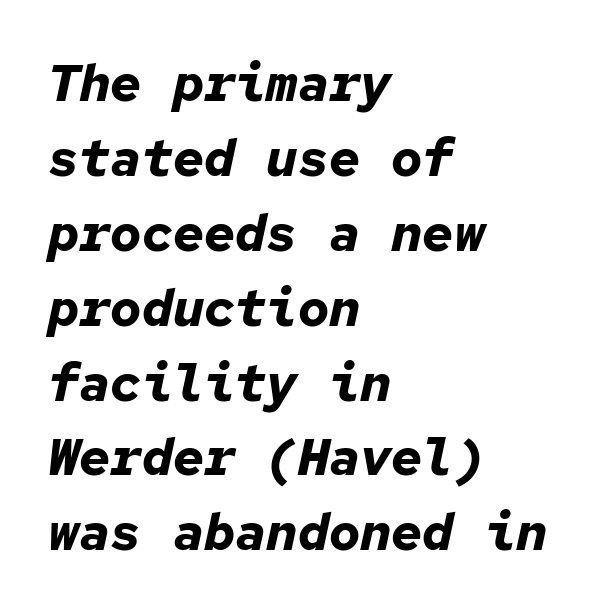
{"italic": "yes", "lean": "right", "slant_degrees": 12, "bold": "yes", "weight": "bold", "width": "normal", "stroke_contrast": "low", "x_height": "medium", "monospaced": "yes", "underline": "no", "align": "left", "line_spacing": "normal", "line_spacing_ratio": 1.44, "letter_spacing": "normal", "letter_spacing_em": 0.0, "glyph_px": 52}
